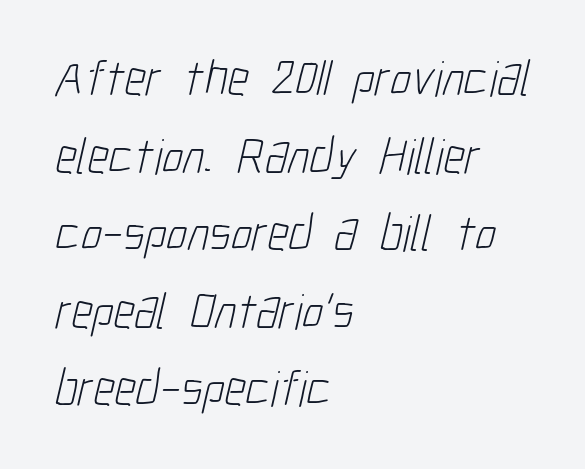
{"serif": "no", "bold": "no", "weight": "light", "width": "condensed", "stroke_contrast": "low", "x_height": "medium", "monospaced": "no", "underline": "no", "align": "left", "line_spacing": "normal", "line_spacing_ratio": 1.52, "letter_spacing": "normal", "letter_spacing_em": 0.0, "glyph_px": 51}
